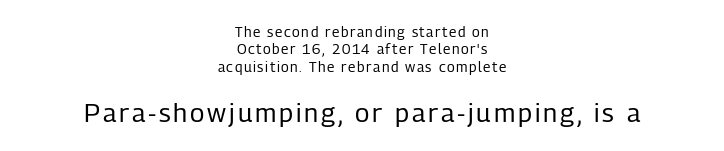
{"italic": "no", "bold": "no", "underline": "no", "align": "center", "line_spacing_ratio": 1.24, "larger_block": "second", "size_ratio": 1.86, "glyph_px": 26}
